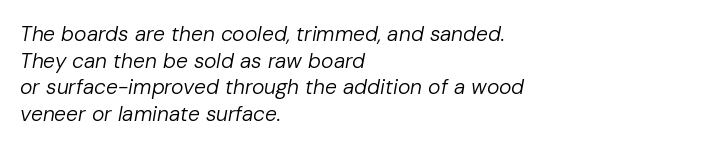
Q: Is the text bold? A: No.
Q: Is the text italic (slanted)? A: Yes, it leans right by about 10 degrees.
Q: Is the text underlined? A: No.
Q: How is the paragraph aligned? A: Left-aligned.
Q: Is the spacing between letters normal or unusually wide? A: Normal.
Q: Is the spacing between lines tight, normal or loose? A: Normal.
